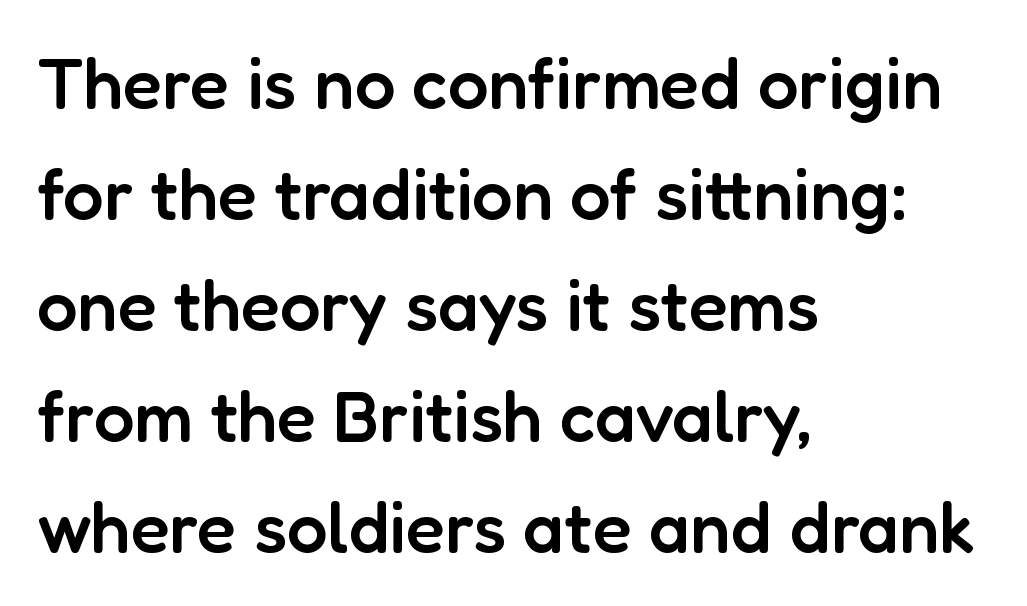
{"serif": "no", "italic": "no", "bold": "semi", "weight": "semibold", "width": "normal", "stroke_contrast": "low", "x_height": "medium", "monospaced": "no", "underline": "no", "align": "left", "line_spacing": "normal", "line_spacing_ratio": 1.54, "letter_spacing": "normal", "letter_spacing_em": 0.0, "glyph_px": 72}
